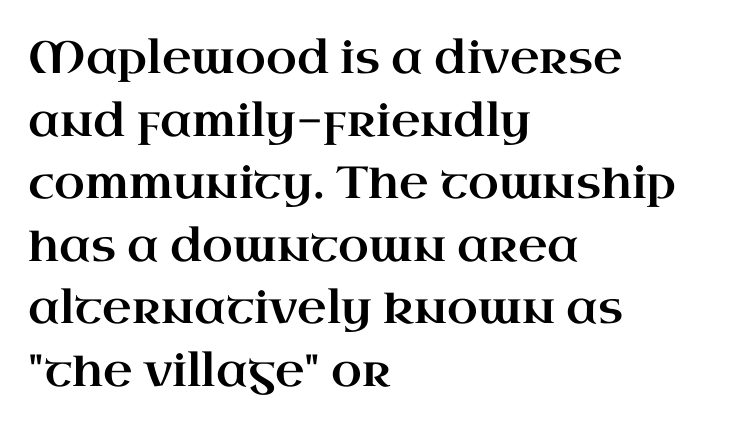
{"serif": "yes", "italic": "no", "width": "wide", "stroke_contrast": "high", "x_height": "small", "monospaced": "no", "underline": "no", "align": "left", "line_spacing": "normal", "line_spacing_ratio": 1.39, "letter_spacing": "normal", "letter_spacing_em": 0.0, "glyph_px": 45}
